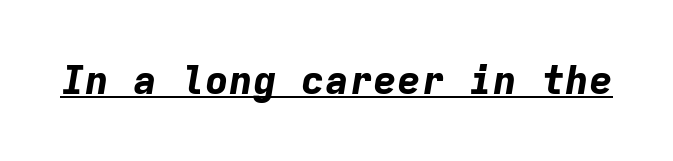
The image shows 40 px bold type, italic (leaning right), monospaced; set normal letter spacing, underlined; low stroke contrast and a medium x-height.
